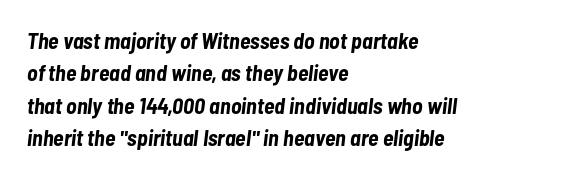
{"italic": "yes", "lean": "right", "slant_degrees": 7, "bold": "yes", "underline": "no", "align": "left", "line_spacing": "normal", "line_spacing_ratio": 1.47, "letter_spacing": "normal", "letter_spacing_em": 0.0, "glyph_px": 22}
